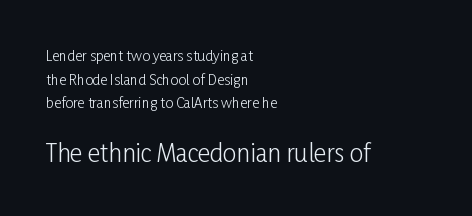
What stands out about the letter spacing? Nothing — it is the standard amount. Is the lower block the larger one? Yes — the lower block carries the bigger type. A classic flush-left, rag-right setting is used for this passage. These glyphs show unthickened strokes, regular width or finer.
